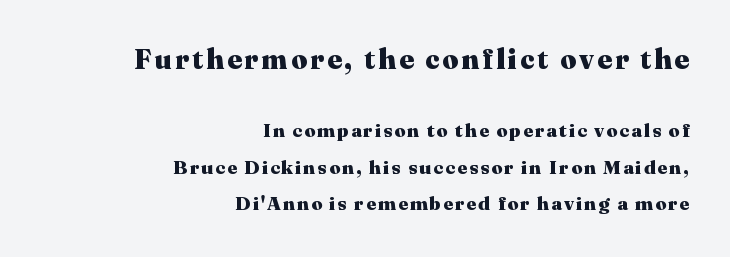
Posture: upright roman. Strokes here are thick enough to call this a true bold. Descender tails drop into unmarked territory. Check where the strokes stop: tiny serifs finish them off. Vertically, the passage feels expansive, rows floating well apart.
